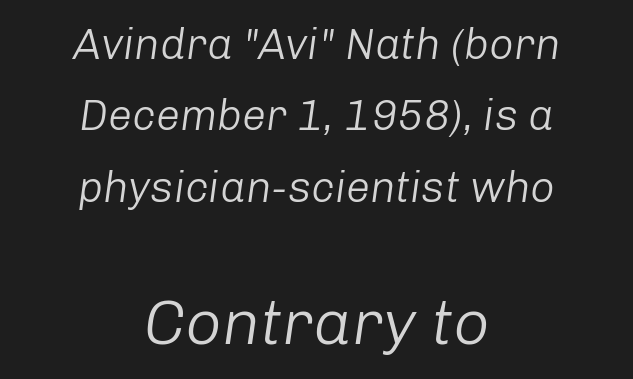
No letter is thick-stroked: the sample isn't bold. The rendering uses a moderate line-height, typical for paragraphs. Nothing unusual about the tracking: characters are spaced as the font intends. The later block is typeset at a bigger size than the earlier block. If you folded the block vertically in half, each line would mirror itself in length.
